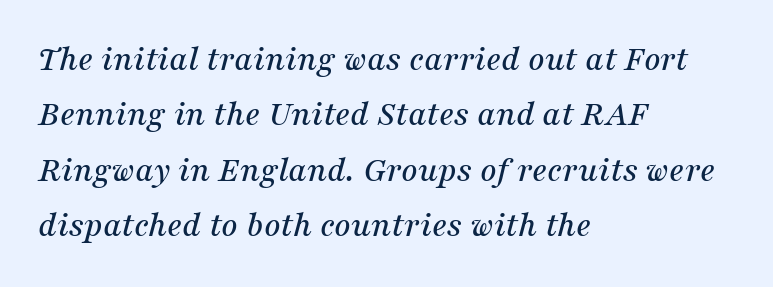
{"serif": "yes", "italic": "yes", "lean": "right", "slant_degrees": 16, "width": "normal", "stroke_contrast": "medium", "x_height": "medium", "monospaced": "no", "underline": "no", "align": "left", "line_spacing": "normal", "line_spacing_ratio": 1.54, "letter_spacing": "normal", "letter_spacing_em": 0.0, "glyph_px": 36}
